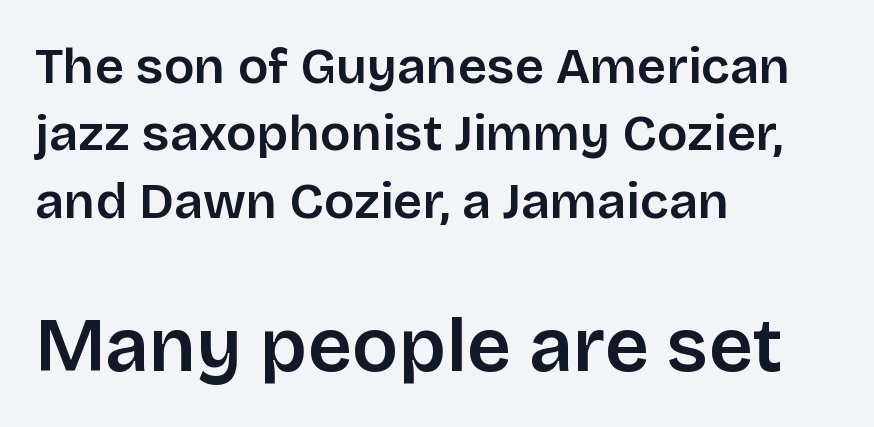
Q: Is the text italic (slanted)? A: No, it is upright.
Q: Is the typeface a serif or a sans-serif typeface? A: Sans-serif.
Q: Is the text underlined? A: No.
Q: How is the paragraph aligned? A: Left-aligned.
Q: Is the spacing between letters normal or unusually wide? A: Normal.
Q: Is the spacing between lines tight, normal or loose? A: Normal.
Q: Which block of text is set in a larger size, the first (top) or the second (bottom)? A: The second (bottom) one.
Q: Width (condensed, normal, or wide)? A: Normal.
Q: Stroke contrast? A: Low.
Q: x-height? A: Large.
Q: Monospaced? A: No.
